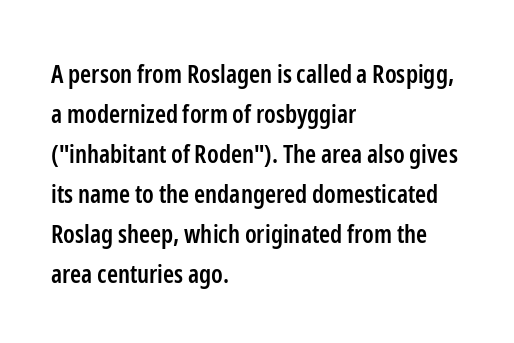
Q: Is the text bold? A: Semi-bold.
Q: Is the text italic (slanted)? A: No, it is upright.
Q: Is the text underlined? A: No.
Q: How is the paragraph aligned? A: Left-aligned.
Q: Is the spacing between letters normal or unusually wide? A: Normal.
Q: Is the spacing between lines tight, normal or loose? A: Normal.
